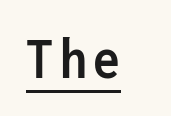
{"serif": "no", "italic": "no", "bold": "yes", "weight": "semibold", "width": "condensed", "stroke_contrast": "low", "x_height": "medium", "monospaced": "yes", "underline": "yes", "glyph_px": 60}
